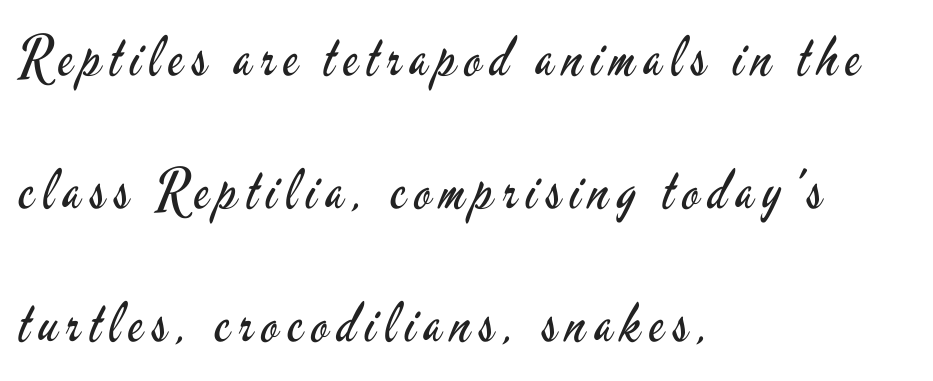
Q: Is the text bold? A: No.
Q: Is the text italic (slanted)? A: Yes.
Q: Is the typeface a serif or a sans-serif typeface? A: Sans-serif.
Q: Is the text underlined? A: No.
Q: How is the paragraph aligned? A: Left-aligned.
Q: Is the spacing between lines tight, normal or loose? A: Loose.
Q: Width (condensed, normal, or wide)? A: Condensed.
Q: Stroke contrast? A: Low.
Q: x-height? A: Small.
Q: Monospaced? A: No.
